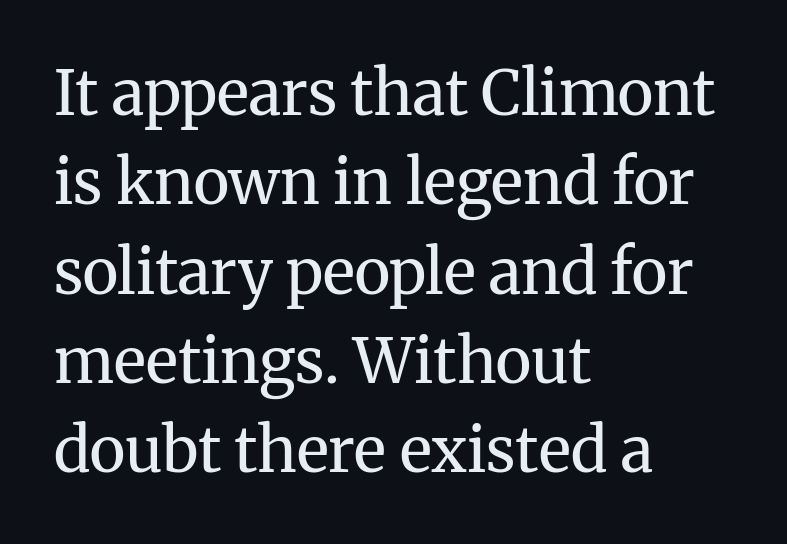
The image shows 62 px regular-weight serif type, upright; set left-aligned, normal line spacing (1.44x), normal letter spacing, not underlined; medium stroke contrast and a medium x-height.
